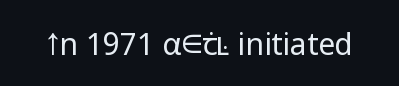
Q: Is the text bold? A: No.
Q: Is the text italic (slanted)? A: No, it is upright.
Q: Is the typeface a serif or a sans-serif typeface? A: Sans-serif.
Q: Is the text underlined? A: No.
Q: Is the spacing between letters normal or unusually wide? A: Normal.
Q: Width (condensed, normal, or wide)? A: Normal.
Q: Stroke contrast? A: Low.
Q: x-height? A: Medium.
Q: Monospaced? A: No.
